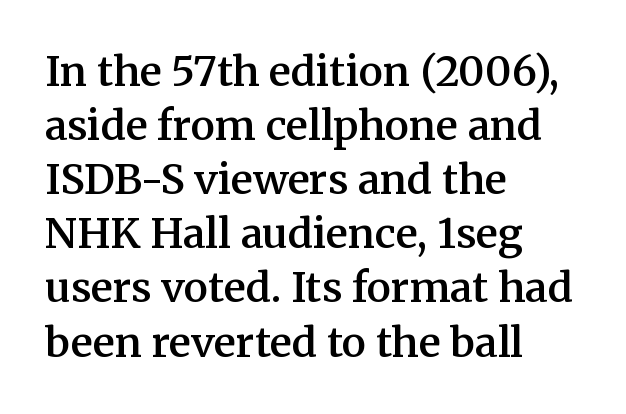
{"serif": "yes", "italic": "no", "bold": "semi", "weight": "semibold", "width": "normal", "stroke_contrast": "medium", "x_height": "medium", "monospaced": "no", "underline": "no", "align": "left", "line_spacing": "normal", "line_spacing_ratio": 1.32, "letter_spacing": "normal", "letter_spacing_em": 0.0, "glyph_px": 41}
